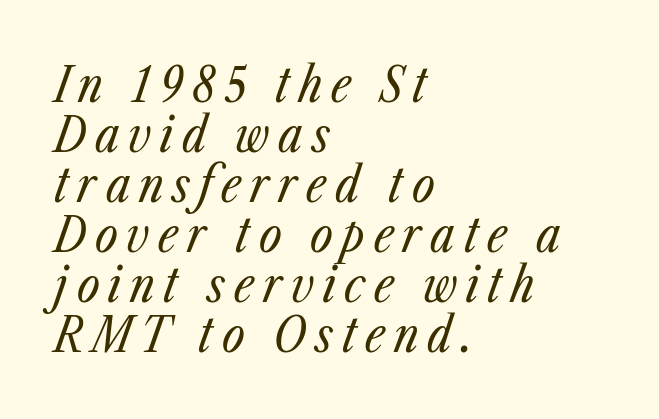
The image shows 49 px regular-weight, condensed type, italic (leaning right); set left-aligned, tight line spacing (1.02x), not underlined; low stroke contrast and a medium x-height.
